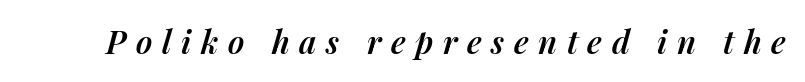
{"italic": "yes", "lean": "right", "slant_degrees": 14, "bold": "semi", "weight": "semibold", "width": "normal", "stroke_contrast": "medium", "x_height": "medium", "monospaced": "no", "underline": "no", "letter_spacing": "wide", "letter_spacing_em": 0.3, "glyph_px": 32}
